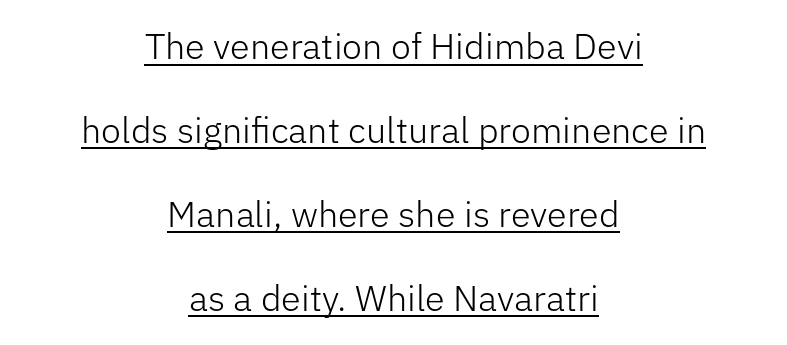
{"serif": "no", "italic": "no", "bold": "no", "weight": "light", "width": "normal", "stroke_contrast": "low", "x_height": "medium", "monospaced": "no", "underline": "yes", "align": "center", "line_spacing": "loose", "line_spacing_ratio": 2.33, "letter_spacing": "normal", "letter_spacing_em": 0.0, "glyph_px": 36}
